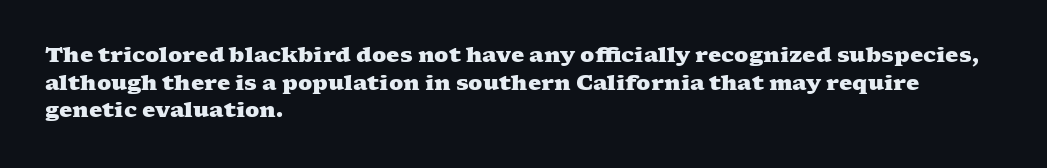
Q: Is the text bold? A: Yes.
Q: Is the text underlined? A: No.
Q: How is the paragraph aligned? A: Left-aligned.
Q: Is the spacing between letters normal or unusually wide? A: Normal.
Q: Is the spacing between lines tight, normal or loose? A: Normal.
